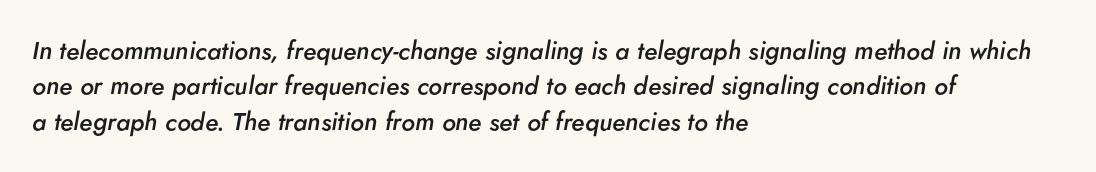
The image shows 25 px text type, italic (leaning right); set left-aligned, normal line spacing (1.42x), normal letter spacing, not underlined.
